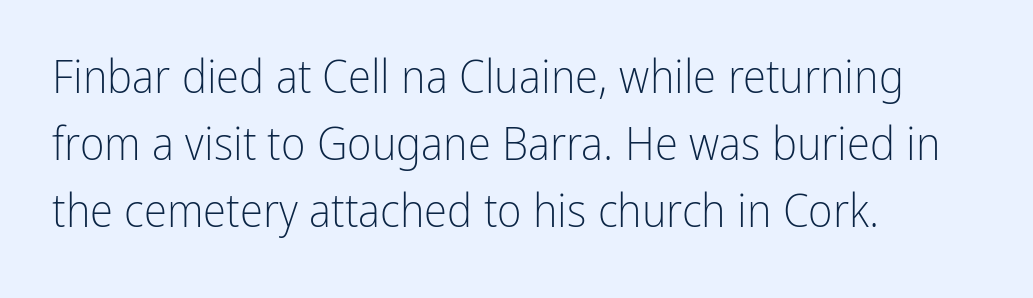
Q: Is the text bold? A: No.
Q: Is the text italic (slanted)? A: No, it is upright.
Q: Is the typeface a serif or a sans-serif typeface? A: Sans-serif.
Q: Is the text underlined? A: No.
Q: How is the paragraph aligned? A: Left-aligned.
Q: Is the spacing between letters normal or unusually wide? A: Normal.
Q: Is the spacing between lines tight, normal or loose? A: Normal.
Q: Width (condensed, normal, or wide)? A: Condensed.
Q: Stroke contrast? A: Low.
Q: x-height? A: Medium.
Q: Monospaced? A: No.
